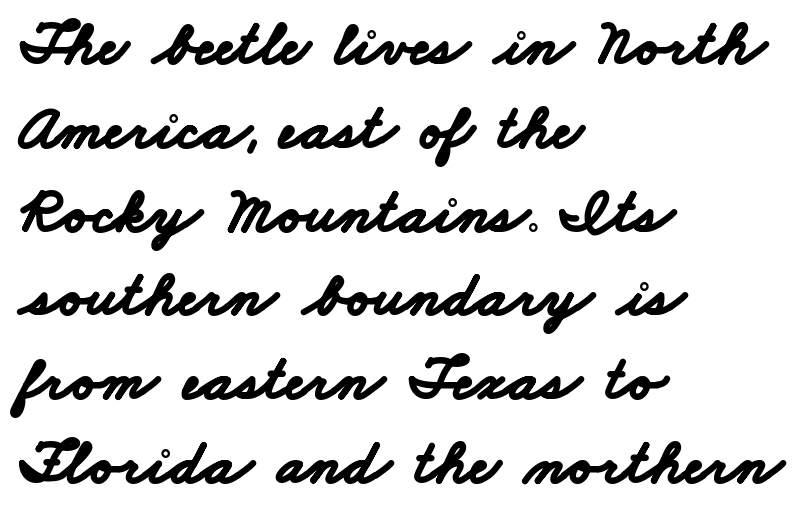
{"serif": "no", "bold": "yes", "weight": "bold", "width": "wide", "stroke_contrast": "low", "x_height": "small", "monospaced": "no", "underline": "no", "align": "left", "line_spacing": "normal", "line_spacing_ratio": 1.33, "letter_spacing": "normal", "letter_spacing_em": 0.0, "glyph_px": 63}
